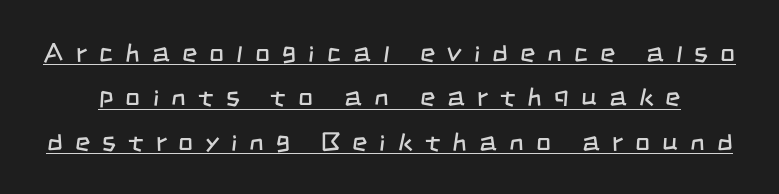
Letter spacing: wide. Weight: regular or lighter. Emphasis is given by a line drawn under the lettering.
